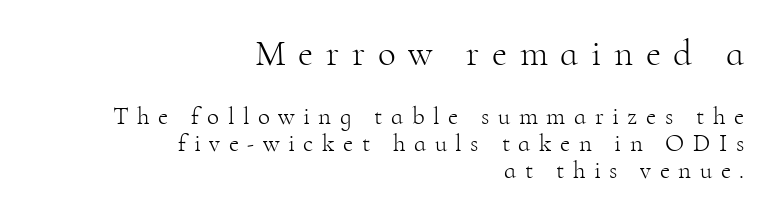
Q: Is the text bold? A: No.
Q: Is the text italic (slanted)? A: No, it is upright.
Q: Is the typeface a serif or a sans-serif typeface? A: Serif.
Q: Is the text underlined? A: No.
Q: How is the paragraph aligned? A: Right-aligned.
Q: Is the spacing between letters normal or unusually wide? A: Unusually wide.
Q: Is the spacing between lines tight, normal or loose? A: Tight.
Q: Which block of text is set in a larger size, the first (top) or the second (bottom)? A: The first (top) one.
Q: Width (condensed, normal, or wide)? A: Normal.
Q: Stroke contrast? A: High.
Q: x-height? A: Small.
Q: Monospaced? A: No.
